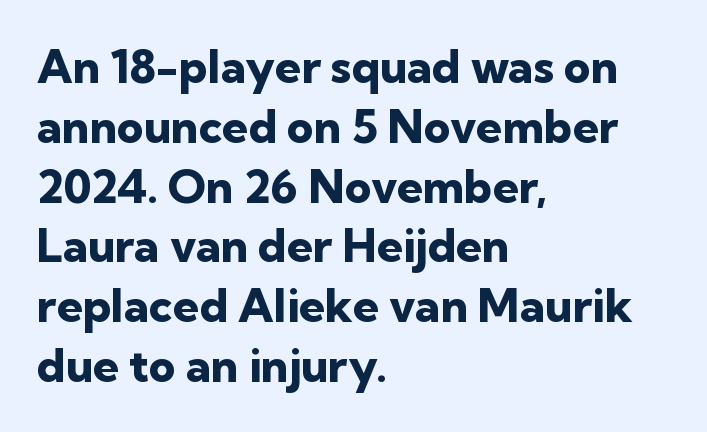
The image shows 46 px heavy sans-serif type, upright; set left-aligned, normal line spacing (1.3x), normal letter spacing, not underlined; low stroke contrast and a medium x-height.
